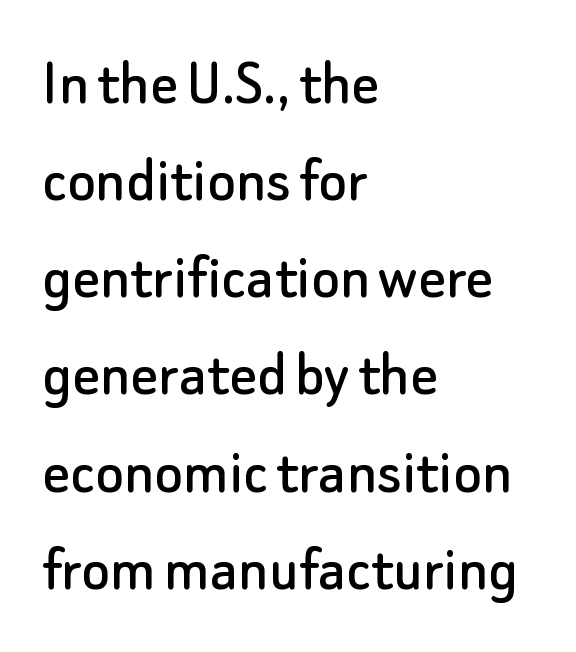
{"serif": "no", "italic": "no", "width": "normal", "stroke_contrast": "low", "x_height": "small", "monospaced": "no", "underline": "no", "align": "left", "line_spacing": "normal", "line_spacing_ratio": 1.45, "letter_spacing": "normal", "letter_spacing_em": 0.0, "glyph_px": 67}
